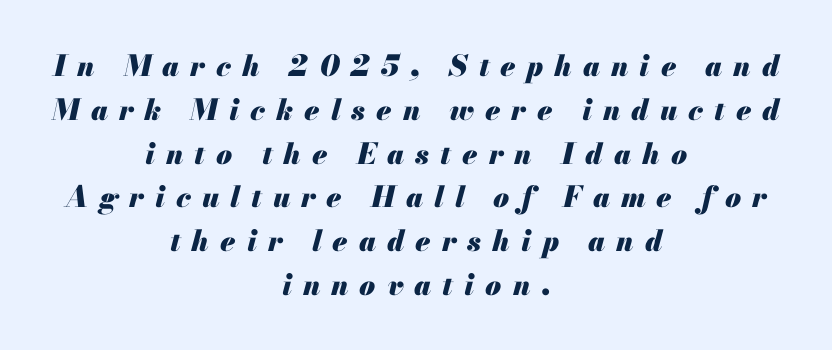
Where is the straight margin? There isn't one; the lines are centered. Here the designer chose a conventional face with non-uniform glyph widths. What stands out about the letter spacing? Its width — letters are far apart. A clean baseline with only descenders dipping below it. The line-height multiplier appears to be the usual default.
